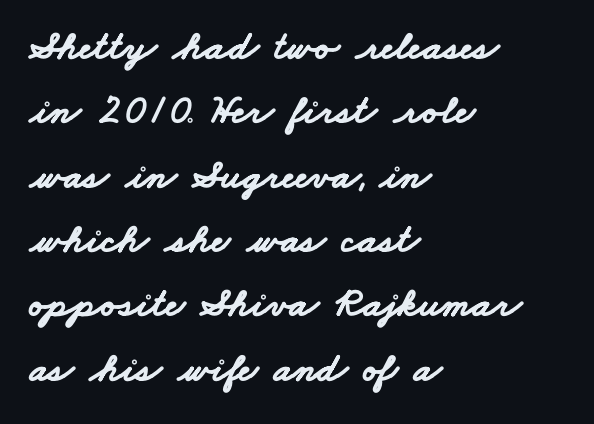
Is this a fixed-width face? No — the glyphs have proportional, varying widths. The glyphs are unaccompanied by any horizontal stroke below them. Evenly set lines give the paragraph a standard silhouette. These lines are composed in type without serifs.
